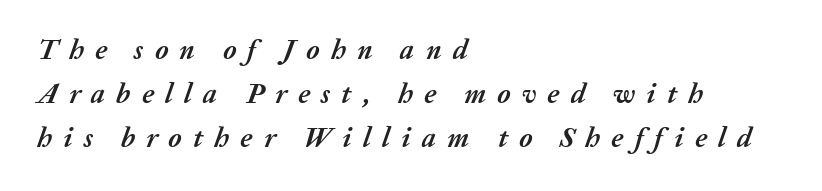
These words are printed bold, with thick strokes throughout. The letters advance in unequal steps, a hallmark of proportional type. Emphasis-style slanted type is in use. Evenly set lines give the paragraph a standard silhouette.
